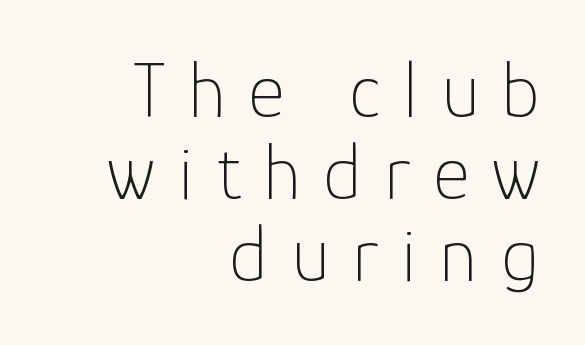
The image shows 79 px thin sans-serif type, upright; set right-aligned, tight line spacing (1.04x), unusually wide letter spacing (+0.29 em), not underlined; low stroke contrast and a medium x-height.
